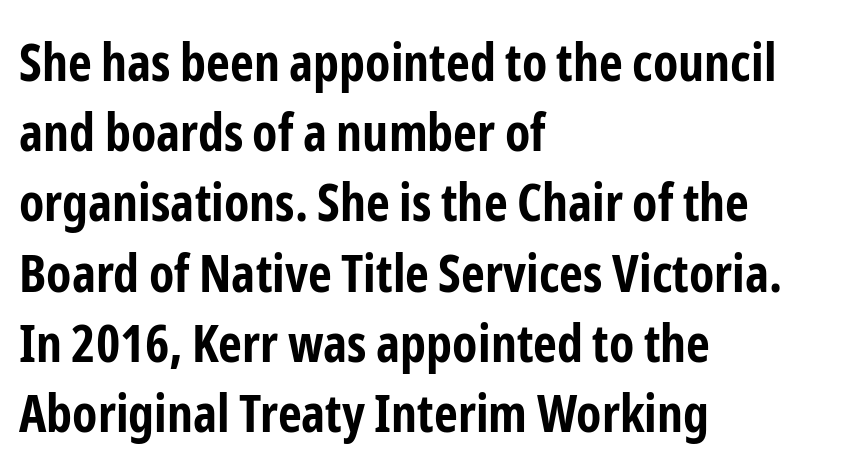
The image shows 52 px bold, condensed sans-serif type, upright; set left-aligned, normal line spacing (1.35x), normal letter spacing, not underlined; low stroke contrast and a medium x-height.
